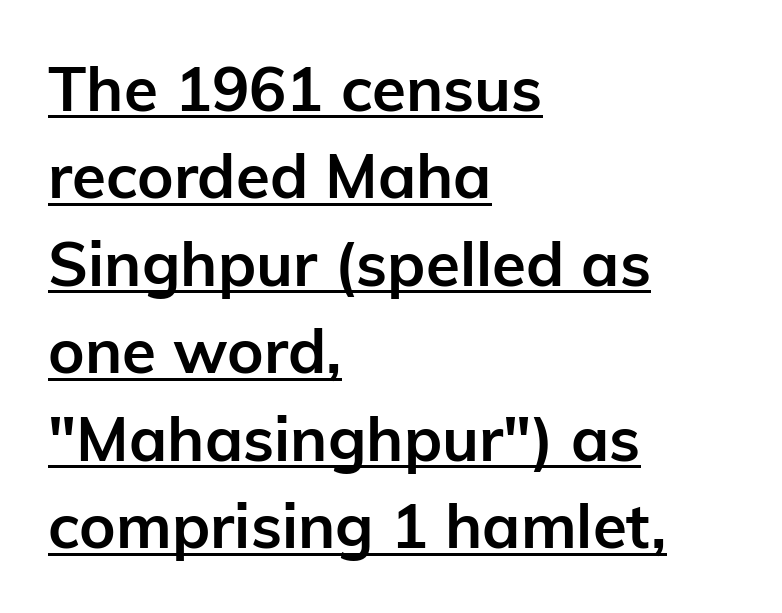
The image shows 62 px semibold sans-serif type, upright; set left-aligned, normal line spacing (1.41x), normal letter spacing, underlined; low stroke contrast and a medium x-height.
